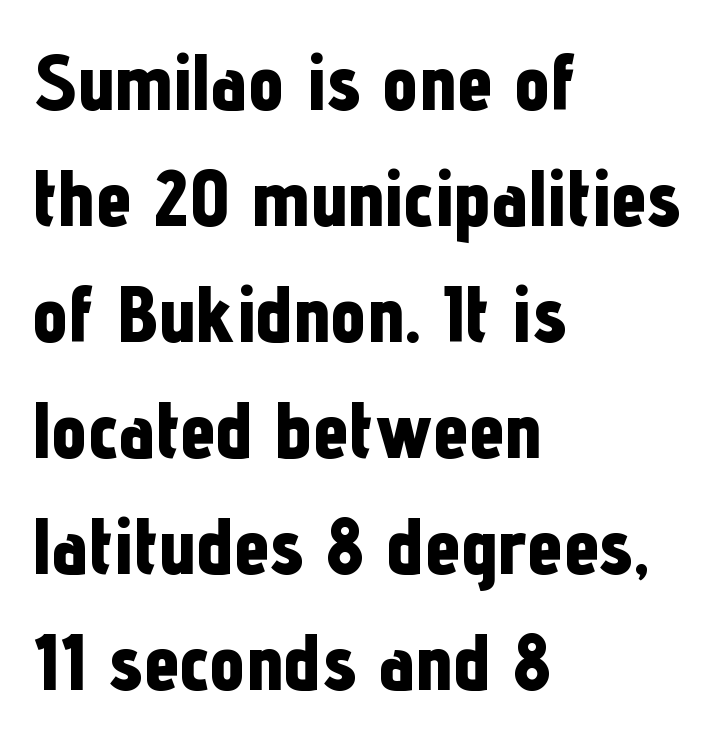
{"serif": "no", "italic": "no", "bold": "yes", "weight": "bold", "width": "condensed", "stroke_contrast": "low", "x_height": "medium", "monospaced": "no", "underline": "no", "align": "left", "line_spacing": "normal", "line_spacing_ratio": 1.45, "letter_spacing": "normal", "letter_spacing_em": 0.0, "glyph_px": 80}
